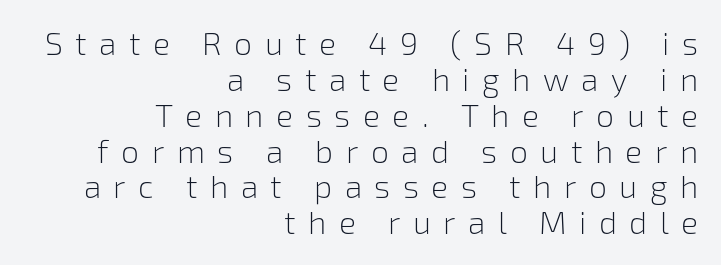
{"serif": "no", "italic": "no", "bold": "no", "weight": "light", "width": "normal", "stroke_contrast": "low", "x_height": "medium", "monospaced": "no", "underline": "no", "align": "right", "line_spacing": "tight", "line_spacing_ratio": 1.12, "letter_spacing": "wide", "letter_spacing_em": 0.39, "glyph_px": 32}
